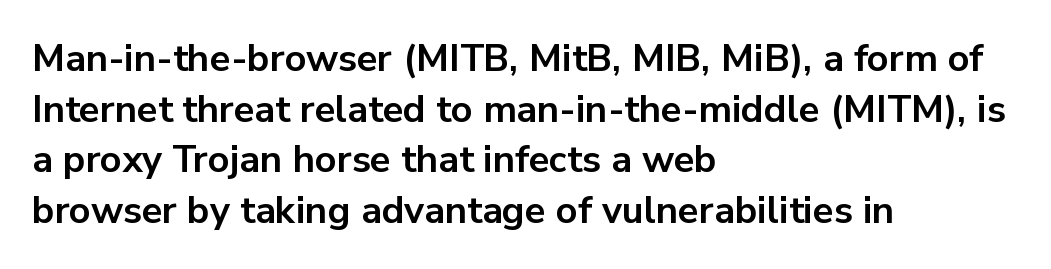
The image shows 38 px bold sans-serif type, upright; set left-aligned, normal line spacing (1.33x), normal letter spacing, not underlined; low stroke contrast and a medium x-height.
